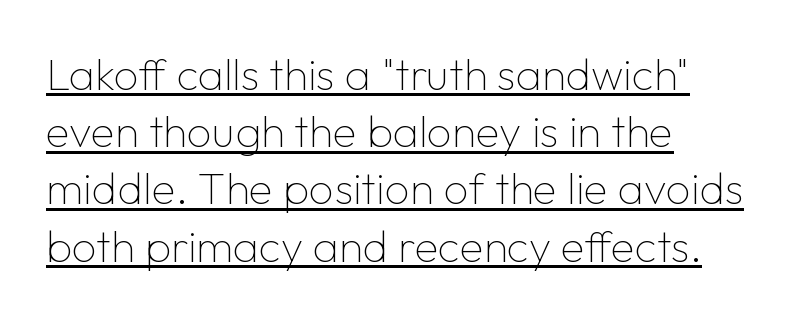
Q: Is the text bold? A: No.
Q: Is the text italic (slanted)? A: No, it is upright.
Q: Is the typeface a serif or a sans-serif typeface? A: Sans-serif.
Q: Is the text underlined? A: Yes.
Q: How is the paragraph aligned? A: Left-aligned.
Q: Is the spacing between letters normal or unusually wide? A: Normal.
Q: Is the spacing between lines tight, normal or loose? A: Normal.
Q: Width (condensed, normal, or wide)? A: Normal.
Q: Stroke contrast? A: Low.
Q: x-height? A: Medium.
Q: Monospaced? A: No.
